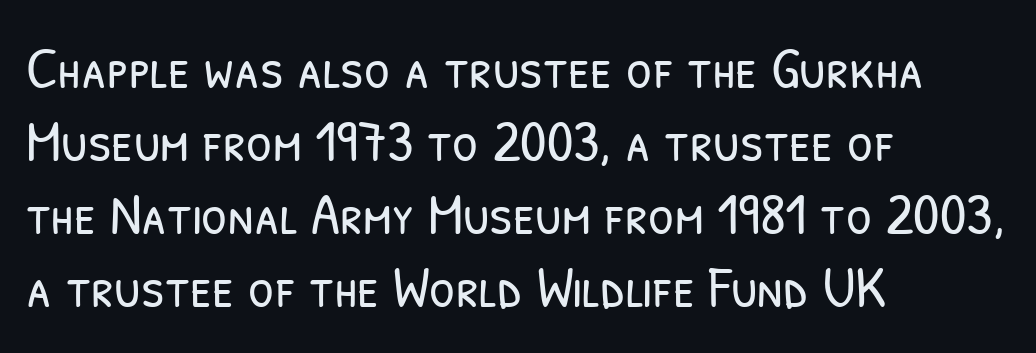
Q: Is the text bold? A: No.
Q: Is the typeface a serif or a sans-serif typeface? A: Sans-serif.
Q: Is the text underlined? A: No.
Q: How is the paragraph aligned? A: Left-aligned.
Q: Is the spacing between letters normal or unusually wide? A: Normal.
Q: Width (condensed, normal, or wide)? A: Condensed.
Q: Stroke contrast? A: Low.
Q: x-height? A: Medium.
Q: Monospaced? A: No.
